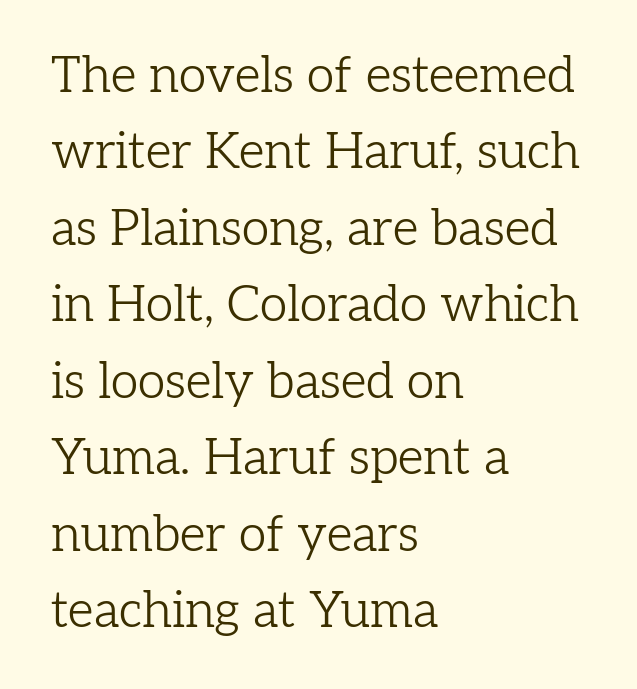
Q: Is the text bold? A: No.
Q: Is the text italic (slanted)? A: No, it is upright.
Q: Is the typeface a serif or a sans-serif typeface? A: Serif.
Q: Is the text underlined? A: No.
Q: How is the paragraph aligned? A: Left-aligned.
Q: Is the spacing between letters normal or unusually wide? A: Normal.
Q: Is the spacing between lines tight, normal or loose? A: Normal.
Q: Width (condensed, normal, or wide)? A: Normal.
Q: Stroke contrast? A: Low.
Q: x-height? A: Medium.
Q: Monospaced? A: No.
